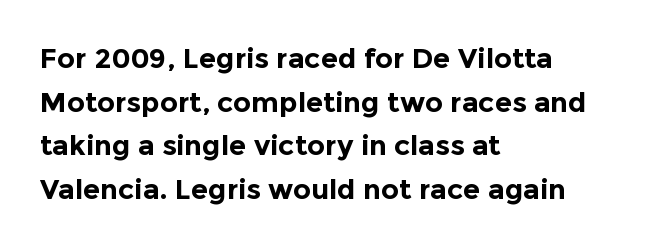
The image shows 28 px bold sans-serif type, upright; set left-aligned, normal line spacing (1.56x), normal letter spacing, not underlined; a medium x-height.
